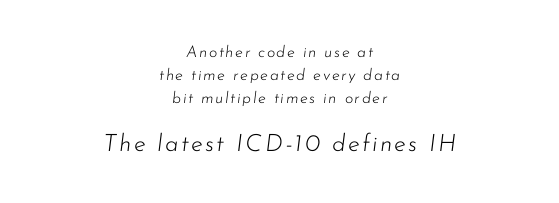
The image shows 24 px text type, italic (leaning right); set centered, normal line spacing (1.44x), not underlined; the second (bottom) block is 1.5x larger.
